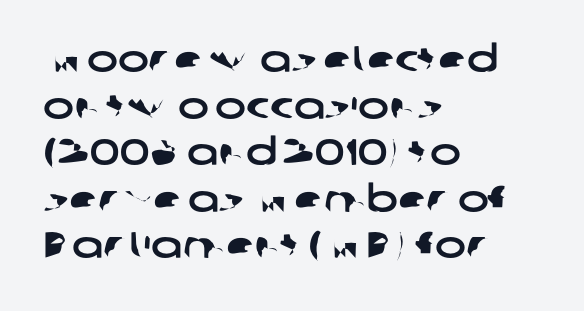
The passage shown is not underscored anywhere. Character widths vary here, with narrow letters taking less room than wide ones. The face used here is rendered with its standard letterfit. Examine the stroke ends and you'll find no serifs.
